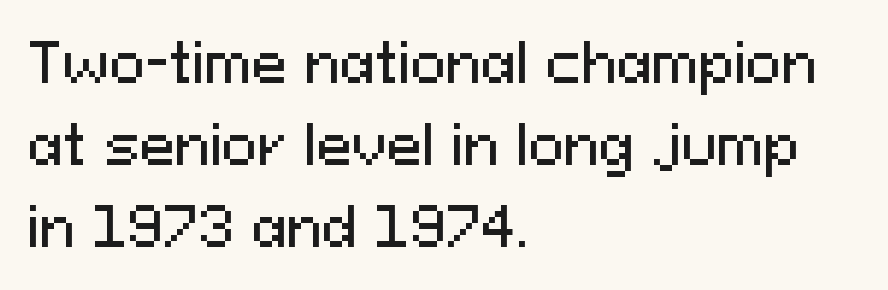
Q: Is the text italic (slanted)? A: No, it is upright.
Q: Is the typeface a serif or a sans-serif typeface? A: Sans-serif.
Q: Is the text underlined? A: No.
Q: How is the paragraph aligned? A: Left-aligned.
Q: Is the spacing between letters normal or unusually wide? A: Normal.
Q: Is the spacing between lines tight, normal or loose? A: Normal.
Q: Width (condensed, normal, or wide)? A: Normal.
Q: Stroke contrast? A: Medium.
Q: x-height? A: Medium.
Q: Monospaced? A: No.
